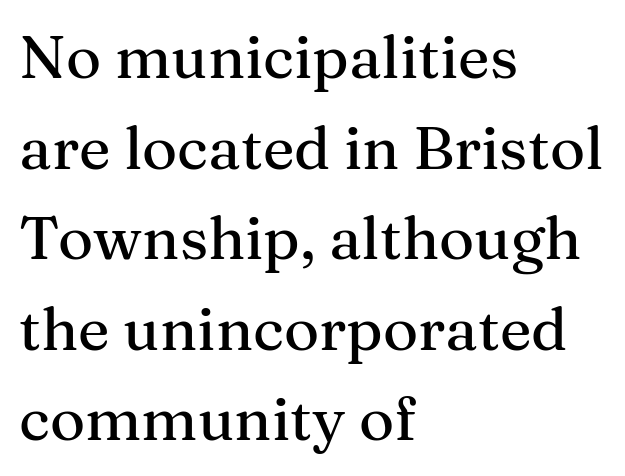
Q: Is the text italic (slanted)? A: No, it is upright.
Q: Is the typeface a serif or a sans-serif typeface? A: Serif.
Q: Is the text underlined? A: No.
Q: How is the paragraph aligned? A: Left-aligned.
Q: Is the spacing between letters normal or unusually wide? A: Normal.
Q: Is the spacing between lines tight, normal or loose? A: Normal.
Q: Width (condensed, normal, or wide)? A: Normal.
Q: Stroke contrast? A: Medium.
Q: x-height? A: Medium.
Q: Monospaced? A: No.
